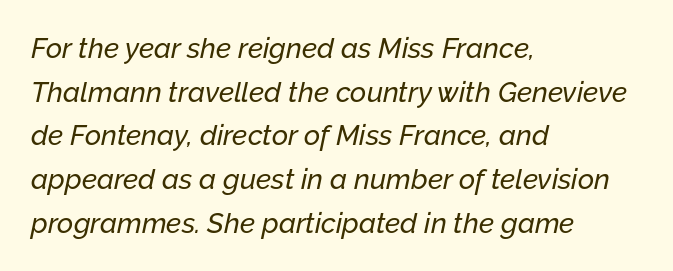
The image shows 28 px text type, italic (leaning right); set left-aligned, normal line spacing (1.56x), normal letter spacing, not underlined; low stroke contrast and a medium x-height.
